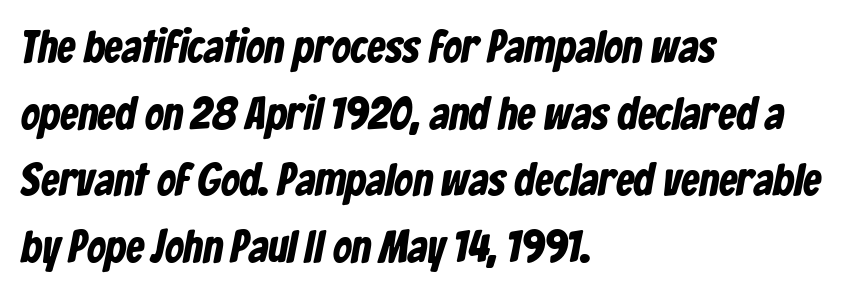
Q: Is the text bold? A: Yes.
Q: Is the typeface a serif or a sans-serif typeface? A: Sans-serif.
Q: Is the text underlined? A: No.
Q: How is the paragraph aligned? A: Left-aligned.
Q: Is the spacing between letters normal or unusually wide? A: Normal.
Q: Is the spacing between lines tight, normal or loose? A: Normal.
Q: Width (condensed, normal, or wide)? A: Condensed.
Q: Stroke contrast? A: Low.
Q: x-height? A: Medium.
Q: Monospaced? A: No.
